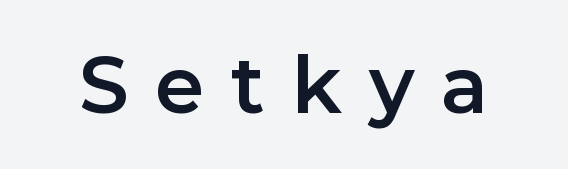
{"serif": "no", "italic": "no", "width": "normal", "stroke_contrast": "low", "x_height": "medium", "monospaced": "no", "underline": "no", "letter_spacing": "wide", "letter_spacing_em": 0.34, "glyph_px": 79}
